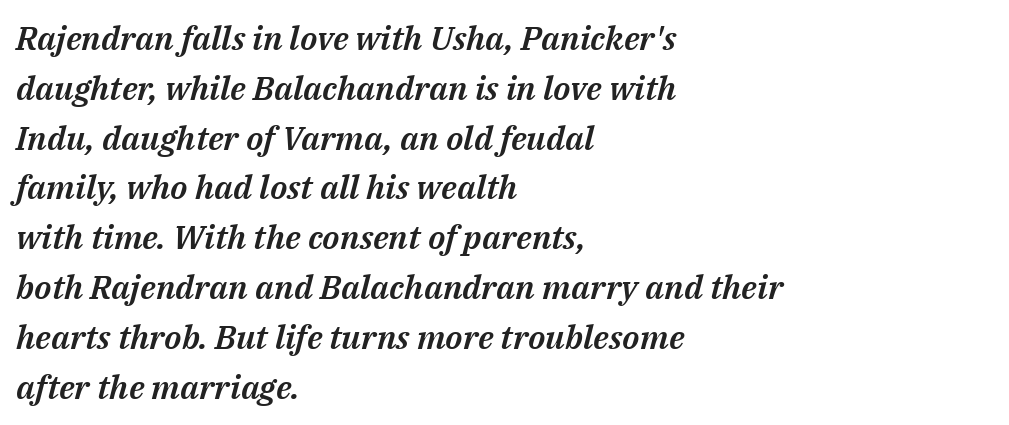
Evenly set lines give the paragraph a standard silhouette. Characters are canted at an angle relative to the baseline's perpendicular. The gaps between neighbouring characters are ordinary and unremarkable. These lines are rendered in a variable-pitch font. Does the copy run flush right? No — it runs flush left.
